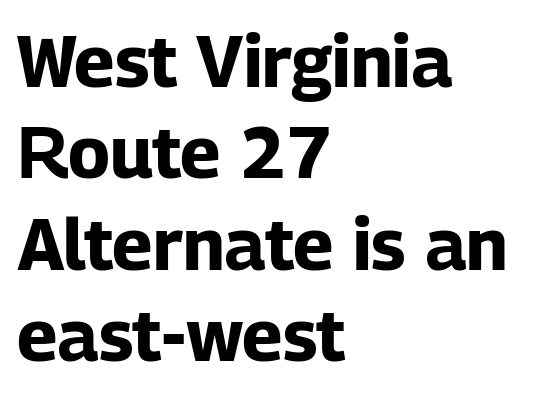
{"serif": "no", "italic": "no", "bold": "yes", "weight": "bold", "width": "normal", "stroke_contrast": "low", "x_height": "medium", "monospaced": "no", "underline": "no", "align": "left", "line_spacing": "normal", "line_spacing_ratio": 1.27, "letter_spacing": "normal", "letter_spacing_em": 0.0, "glyph_px": 72}
